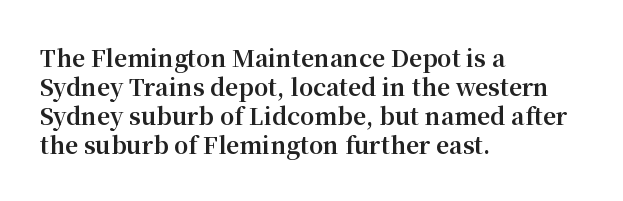
The typography opts for an upright posture over an oblique one. What weight is shown? A full bold with thick strokes. How would I describe the line gaps? Plain and ordinary. Each line starts at the same left margin while the right side varies.
